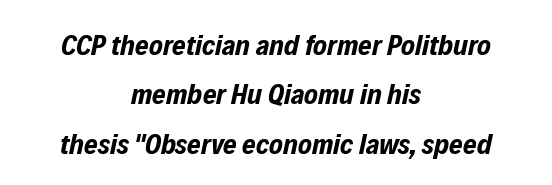
{"italic": "yes", "lean": "right", "slant_degrees": 12, "bold": "yes", "weight": "bold", "width": "condensed", "stroke_contrast": "low", "x_height": "medium", "monospaced": "no", "underline": "no", "align": "center", "line_spacing": "normal", "line_spacing_ratio": 1.7, "letter_spacing": "normal", "letter_spacing_em": 0.0, "glyph_px": 29}
